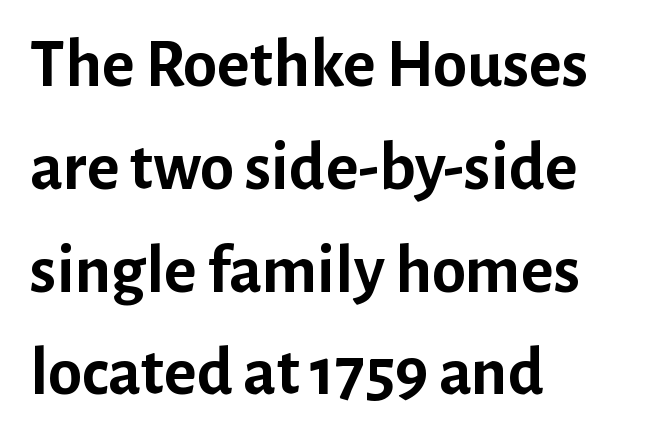
{"serif": "no", "italic": "no", "bold": "yes", "weight": "semibold", "width": "normal", "stroke_contrast": "low", "x_height": "medium", "monospaced": "no", "underline": "no", "align": "left", "line_spacing": "normal", "line_spacing_ratio": 1.49, "letter_spacing": "normal", "letter_spacing_em": 0.0, "glyph_px": 69}
